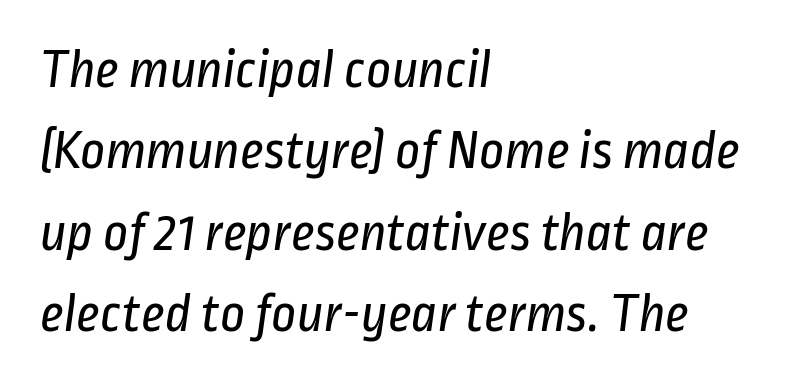
Q: Is the text bold? A: No.
Q: Is the typeface a serif or a sans-serif typeface? A: Sans-serif.
Q: Is the text underlined? A: No.
Q: How is the paragraph aligned? A: Left-aligned.
Q: Is the spacing between letters normal or unusually wide? A: Normal.
Q: Is the spacing between lines tight, normal or loose? A: Normal.
Q: Width (condensed, normal, or wide)? A: Condensed.
Q: Stroke contrast? A: Low.
Q: x-height? A: Medium.
Q: Monospaced? A: No.
